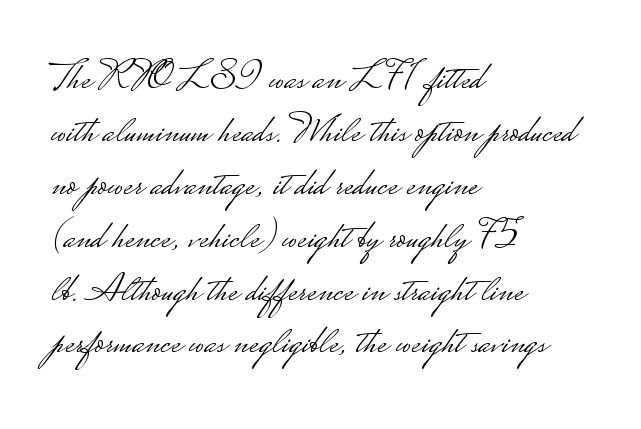
The image shows 41 px light, wide sans-serif type; set left-aligned, normal line spacing (1.29x), normal letter spacing, not underlined; low stroke contrast.
